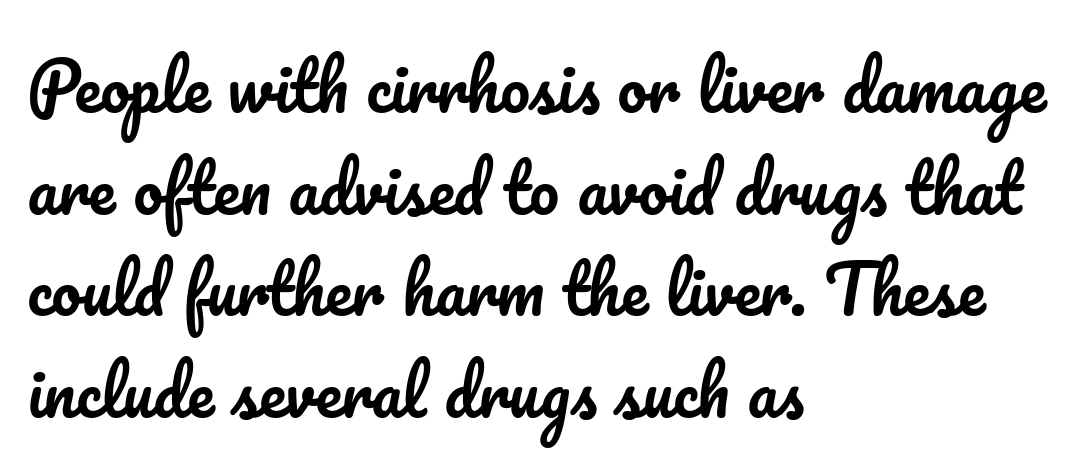
The image shows 66 px text type; set left-aligned, normal line spacing (1.54x), normal letter spacing, not underlined; low stroke contrast and a small x-height.
